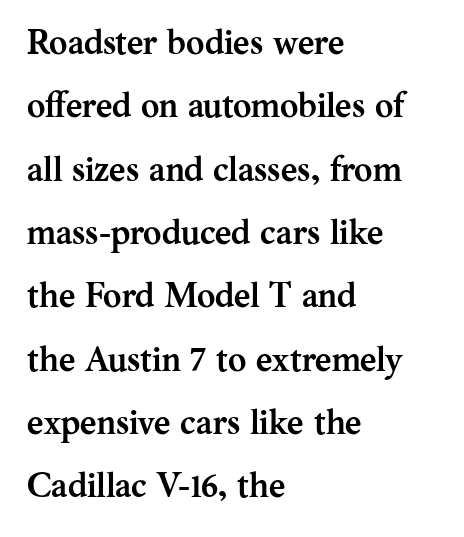
The image shows 35 px semibold serif type, upright; set left-aligned, line spacing 1.81x, normal letter spacing, not underlined; medium stroke contrast and a medium x-height.
